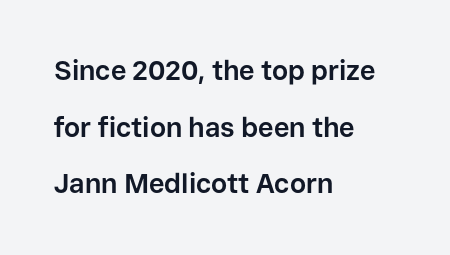
{"italic": "no", "bold": "yes", "underline": "no", "align": "left", "line_spacing": "loose", "line_spacing_ratio": 2.1, "letter_spacing": "normal", "letter_spacing_em": 0.0, "glyph_px": 27}
